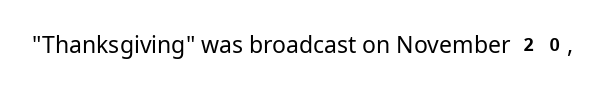
The type is set solid horizontally, with unmodified tracking. Words float on clear page, feet unadorned. A quiet, ordinary-to-light weight characterises the typeface. The type sits square on the baseline with zero lean.
